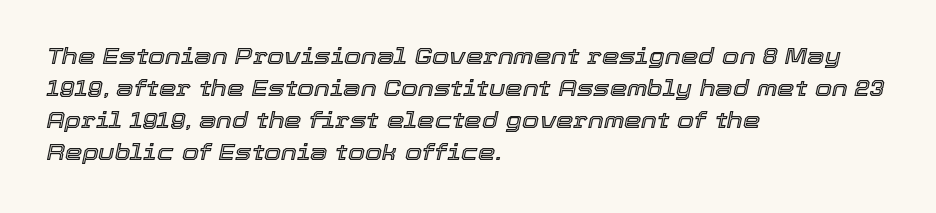
The image shows 22 px text type, italic (leaning right); set left-aligned, normal line spacing (1.46x), normal letter spacing, not underlined.
